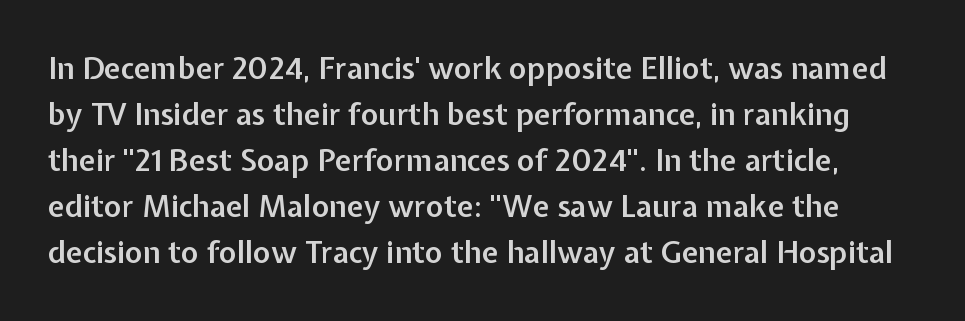
{"serif": "no", "italic": "no", "bold": "semi", "weight": "semibold", "width": "normal", "stroke_contrast": "low", "x_height": "medium", "monospaced": "no", "underline": "no", "line_spacing": "normal", "line_spacing_ratio": 1.53, "letter_spacing": "normal", "letter_spacing_em": 0.0, "glyph_px": 30}
